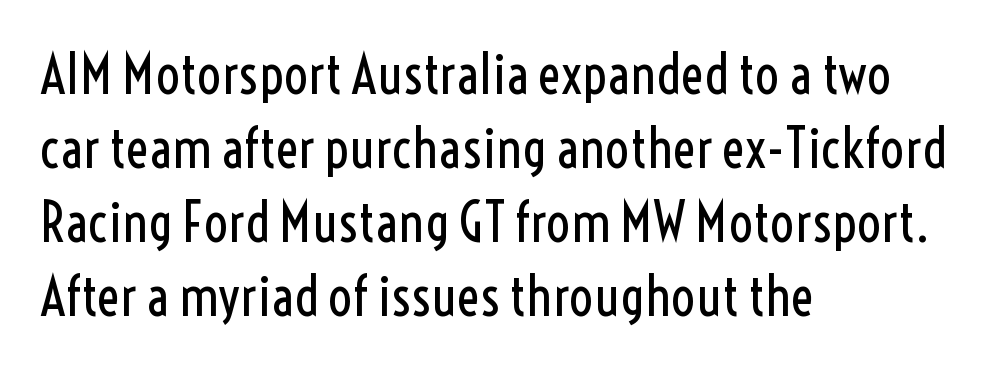
Each new line begins a customary step beneath the previous one. Classification — sans serif. Letter spacing: default. Italic: no, the glyphs are upright roman.
